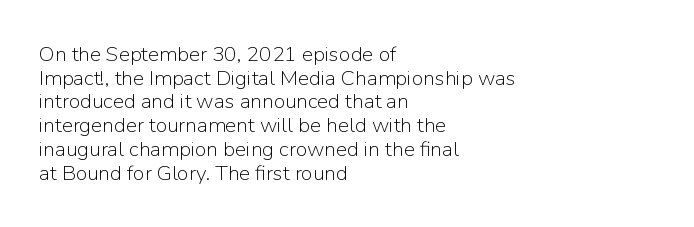
Q: Is the text bold? A: No.
Q: Is the text italic (slanted)? A: No, it is upright.
Q: Is the text underlined? A: No.
Q: How is the paragraph aligned? A: Left-aligned.
Q: Is the spacing between letters normal or unusually wide? A: Normal.
Q: Is the spacing between lines tight, normal or loose? A: Tight.
